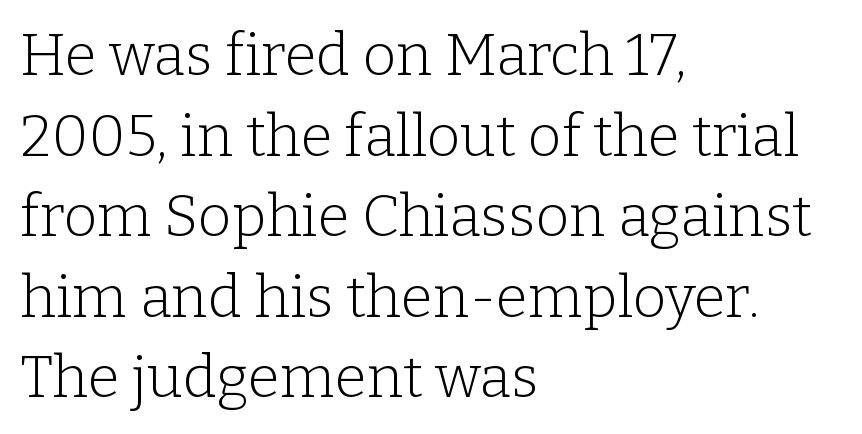
Letter spacing: default. Check under the words: just untouched page. Ordinary non-slanted type is in use. The typeface chosen for these lines features serifs. A typesetter would call this leading conventional body-copy spacing. Weight: not bold — regular or lighter.
